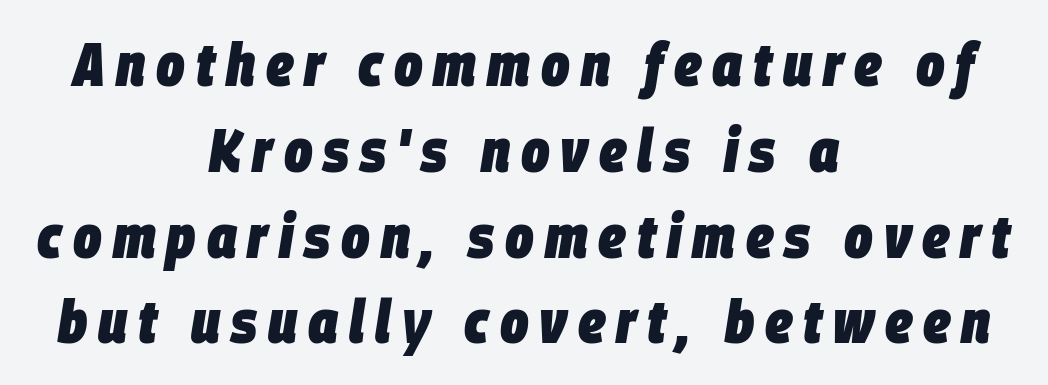
Q: Is the text bold? A: Yes.
Q: Is the text italic (slanted)? A: Yes, it leans right by about 9 degrees.
Q: Is the text underlined? A: No.
Q: How is the paragraph aligned? A: Centered.
Q: Is the spacing between lines tight, normal or loose? A: Normal.
Q: Width (condensed, normal, or wide)? A: Condensed.
Q: Stroke contrast? A: Low.
Q: x-height? A: Large.
Q: Monospaced? A: No.
